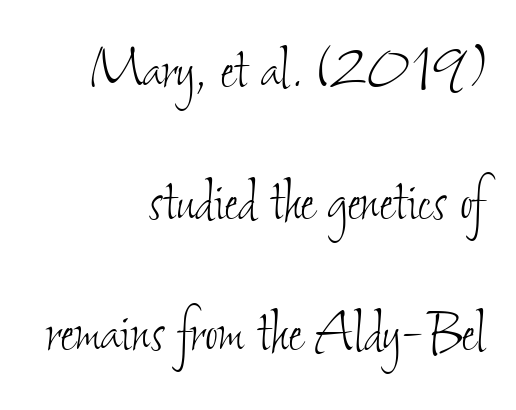
Q: Is the text bold? A: No.
Q: Is the text underlined? A: No.
Q: How is the paragraph aligned? A: Right-aligned.
Q: Is the spacing between letters normal or unusually wide? A: Normal.
Q: Width (condensed, normal, or wide)? A: Condensed.
Q: Stroke contrast? A: Low.
Q: x-height? A: Small.
Q: Monospaced? A: No.
